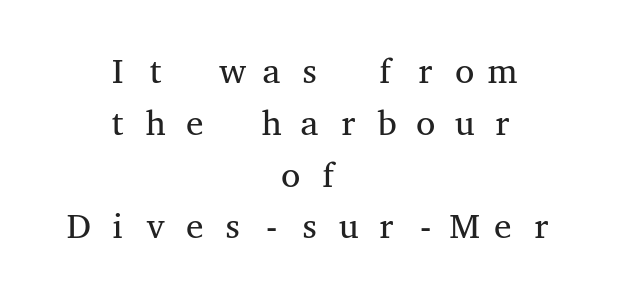
In CSS terms this would be text-align: center. This is not heavy type; no bold has been used. The specimen reads as upright at a glance. Tracking here is generous; glyphs stand well apart from one another. Any mark beneath the type? The region is blank. Is this a fixed-width face? Yes — each glyph sits in an identical cell.
